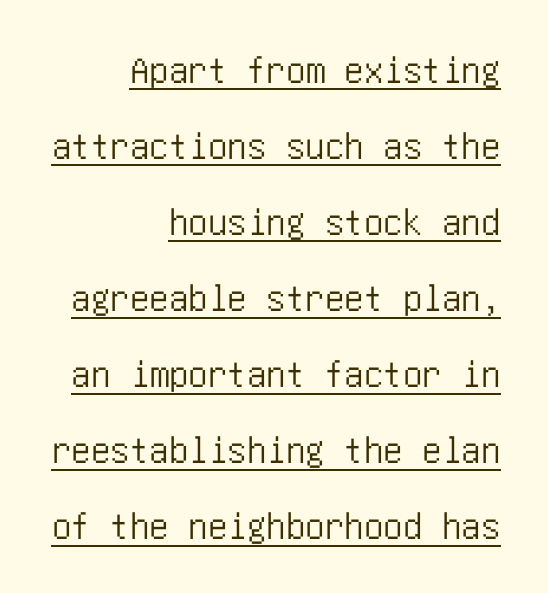
Q: Is the text italic (slanted)? A: No, it is upright.
Q: Is the typeface a serif or a sans-serif typeface? A: Sans-serif.
Q: Is the text underlined? A: Yes.
Q: How is the paragraph aligned? A: Right-aligned.
Q: Is the spacing between letters normal or unusually wide? A: Normal.
Q: Is the spacing between lines tight, normal or loose? A: Loose.
Q: Width (condensed, normal, or wide)? A: Condensed.
Q: Stroke contrast? A: Low.
Q: x-height? A: Large.
